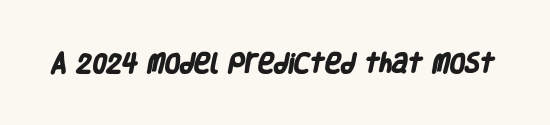
Does extra space separate the letters? No, they use regular spacing. Quick note: underline off. This is heavy type, rendered in bold.
